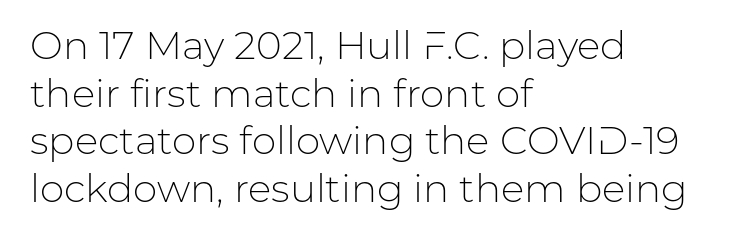
One-word summary of the alignment: left. The rendering uses natural spacing where letterforms have individual widths. Each word holds together tightly as a unit, with standard inter-letter gaps. The space directly below the letters is spotless. When letters stand straight like this, we call the style roman or upright.
